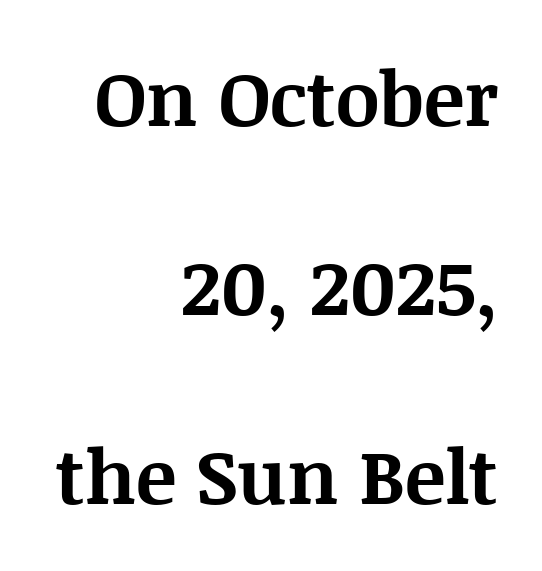
Q: Is the text bold? A: Yes.
Q: Is the text italic (slanted)? A: No, it is upright.
Q: Is the typeface a serif or a sans-serif typeface? A: Serif.
Q: Is the text underlined? A: No.
Q: How is the paragraph aligned? A: Right-aligned.
Q: Is the spacing between letters normal or unusually wide? A: Normal.
Q: Is the spacing between lines tight, normal or loose? A: Loose.
Q: Width (condensed, normal, or wide)? A: Normal.
Q: Stroke contrast? A: Medium.
Q: x-height? A: Large.
Q: Monospaced? A: No.
